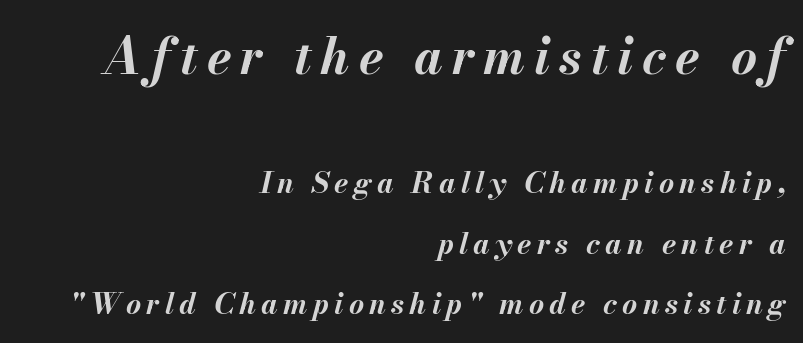
The image shows 50 px bold type, italic (leaning right); set right-aligned, loose line spacing (2.07x), not underlined; the first (top) block is 1.72x larger; medium stroke contrast and a small x-height.
